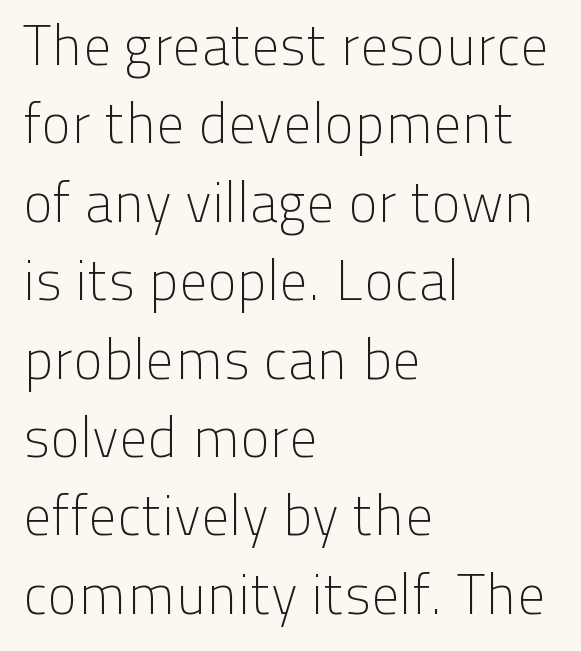
Q: Is the text bold? A: No.
Q: Is the text italic (slanted)? A: No, it is upright.
Q: Is the typeface a serif or a sans-serif typeface? A: Sans-serif.
Q: Is the text underlined? A: No.
Q: How is the paragraph aligned? A: Left-aligned.
Q: Is the spacing between letters normal or unusually wide? A: Normal.
Q: Is the spacing between lines tight, normal or loose? A: Normal.
Q: Width (condensed, normal, or wide)? A: Normal.
Q: Stroke contrast? A: Low.
Q: x-height? A: Medium.
Q: Monospaced? A: No.
